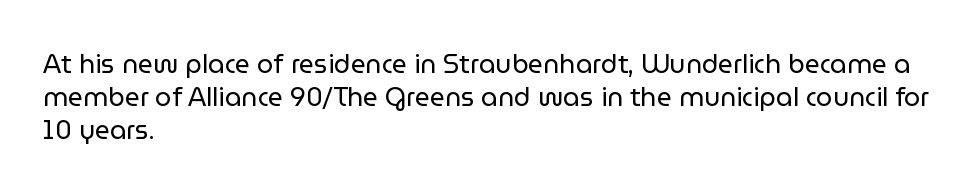
The image shows 26 px text type, upright; set left-aligned, normal line spacing (1.26x), normal letter spacing, not underlined.
